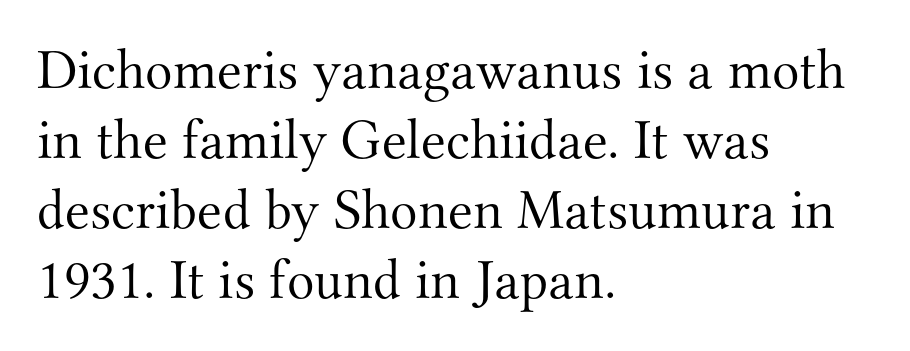
The image shows 57 px light serif type, upright; set left-aligned, line spacing 1.23x, normal letter spacing, not underlined; medium stroke contrast and a small x-height.
